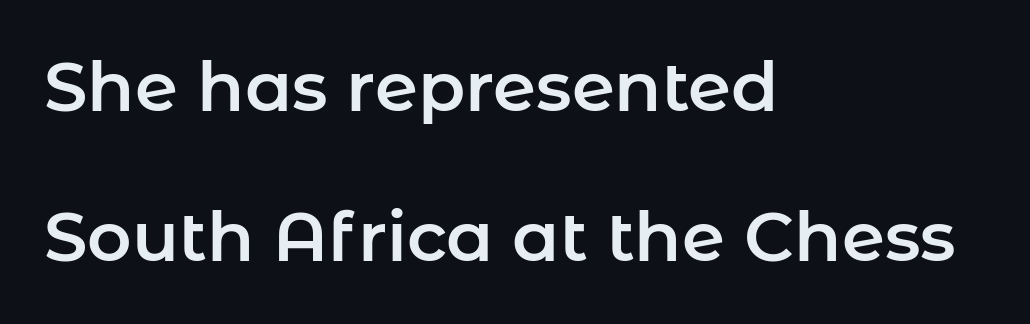
These lines stand farther apart than default settings would place them. Here the designer chose a conventional face with non-uniform glyph widths. Short and long lines alike share a common starting point at left. Nope, no serifs anywhere on these letters. The space beneath each line is pristine and unruled.
